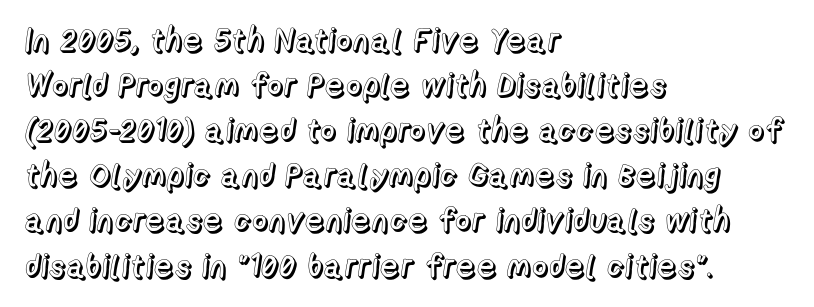
{"width": "normal", "x_height": "medium", "monospaced": "no", "underline": "no", "align": "left", "line_spacing": "normal", "line_spacing_ratio": 1.41, "letter_spacing": "normal", "letter_spacing_em": 0.0, "glyph_px": 32}
